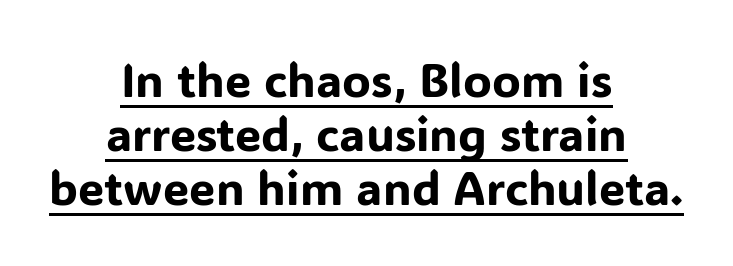
The image shows 47 px sans-serif type, upright; set centered, tight line spacing (1.15x), normal letter spacing, underlined; low stroke contrast and a medium x-height.
